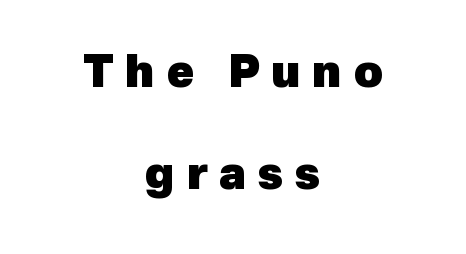
{"serif": "no", "bold": "yes", "weight": "heavy", "width": "normal", "x_height": "medium", "monospaced": "no", "underline": "no", "align": "center", "line_spacing": "loose", "line_spacing_ratio": 2.32, "letter_spacing": "wide", "letter_spacing_em": 0.27, "glyph_px": 44}
